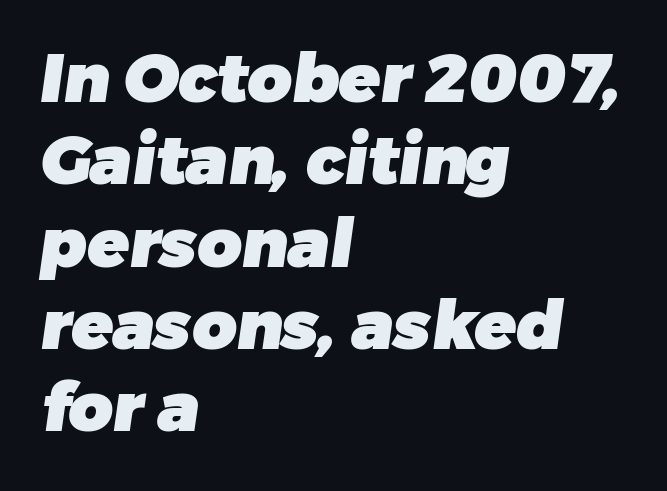
{"serif": "no", "bold": "yes", "weight": "heavy", "width": "normal", "stroke_contrast": "low", "x_height": "medium", "monospaced": "no", "underline": "no", "align": "left", "line_spacing_ratio": 1.21, "letter_spacing": "normal", "letter_spacing_em": 0.0, "glyph_px": 68}
